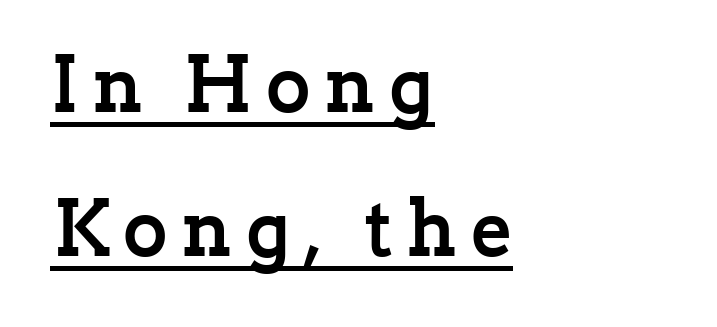
A typesetter would call this proportional, since set widths differ per character. This rendering features underlined lettering. This is heavy type, rendered in bold. Do the letters lean? They stand straight. The paragraph has a hard left edge and a soft right edge. Letterform terminals end in serifs throughout the passage.
